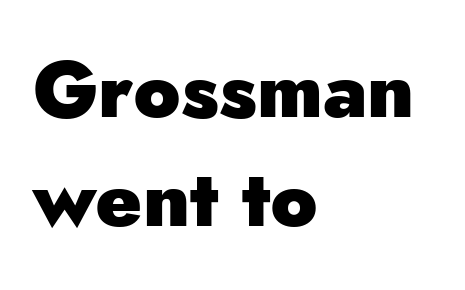
{"serif": "no", "italic": "no", "bold": "yes", "weight": "heavy", "width": "normal", "stroke_contrast": "low", "x_height": "small", "monospaced": "no", "underline": "no", "align": "left", "line_spacing": "normal", "line_spacing_ratio": 1.4, "letter_spacing": "normal", "letter_spacing_em": 0.0, "glyph_px": 78}
